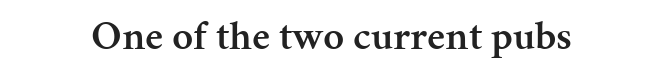
The face used here is rendered with its standard letterfit. Ordinary non-slanted type is in use. Slightly chunky letters — semibold, I'd say, not full bold. The font family rendered here belongs to the serif group.
